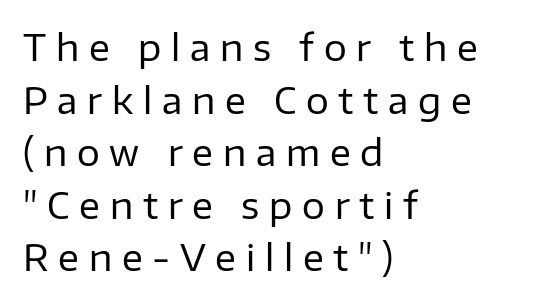
The image shows 36 px regular-weight sans-serif type, upright; set left-aligned, normal line spacing (1.46x), unusually wide letter spacing (+0.27 em), not underlined; low stroke contrast and a medium x-height.
